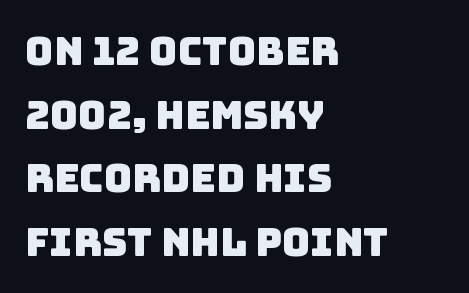
The image shows 39 px sans-serif type; set left-aligned, normal line spacing (1.63x), normal letter spacing, not underlined; low stroke contrast and a large x-height.
